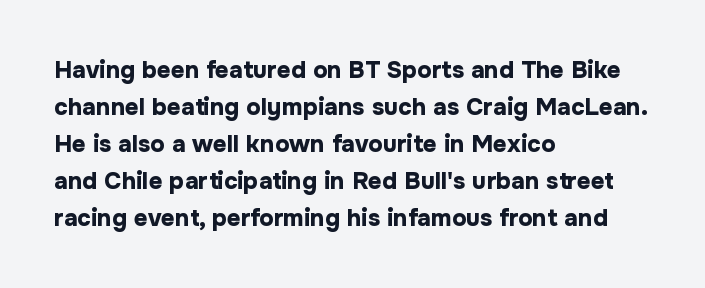
These lines sit exactly where default settings would place them. Descenders are the only things crossing below the line. As a designer I'd log this as weight 700, bold. Where is the straight margin? On the left. The axis of the letterforms is exactly vertical. No extra tracking has been applied to these lines.
